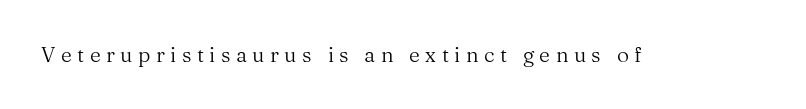
Q: Is the text bold? A: No.
Q: Is the text italic (slanted)? A: No, it is upright.
Q: Is the text underlined? A: No.
Q: Is the spacing between letters normal or unusually wide? A: Unusually wide.
